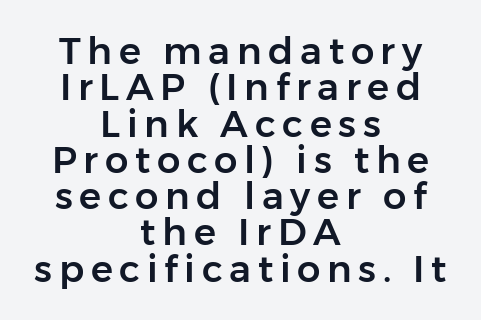
Q: Is the text italic (slanted)? A: No, it is upright.
Q: Is the typeface a serif or a sans-serif typeface? A: Sans-serif.
Q: Is the text underlined? A: No.
Q: How is the paragraph aligned? A: Centered.
Q: Is the spacing between lines tight, normal or loose? A: Tight.
Q: Width (condensed, normal, or wide)? A: Normal.
Q: Stroke contrast? A: Low.
Q: x-height? A: Medium.
Q: Monospaced? A: No.
